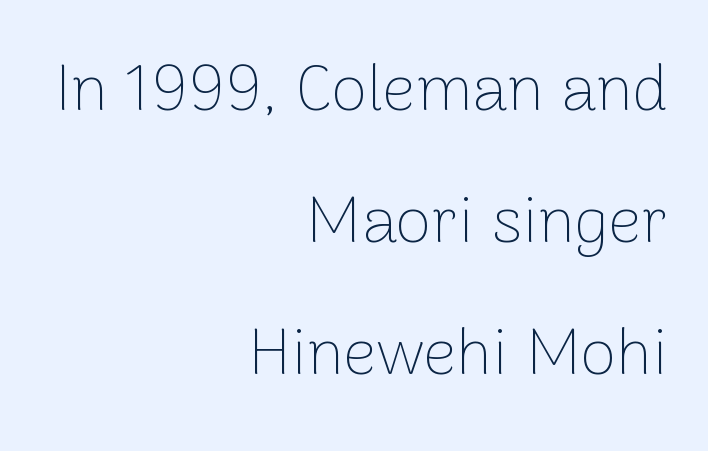
{"serif": "no", "italic": "no", "bold": "no", "weight": "thin", "width": "normal", "stroke_contrast": "low", "x_height": "medium", "monospaced": "no", "underline": "no", "align": "right", "line_spacing": "loose", "line_spacing_ratio": 2.03, "letter_spacing": "normal", "letter_spacing_em": 0.0, "glyph_px": 65}
